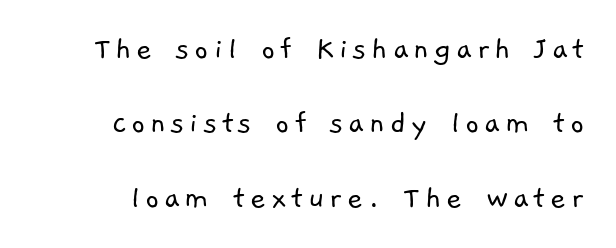
Character widths vary here, with narrow letters taking less room than wide ones. No extra ink here — the face is not bold. This rendering employs a face without finishing strokes, i.e., a sans-serif. Regarding leading, the lines here are spaced well apart.
